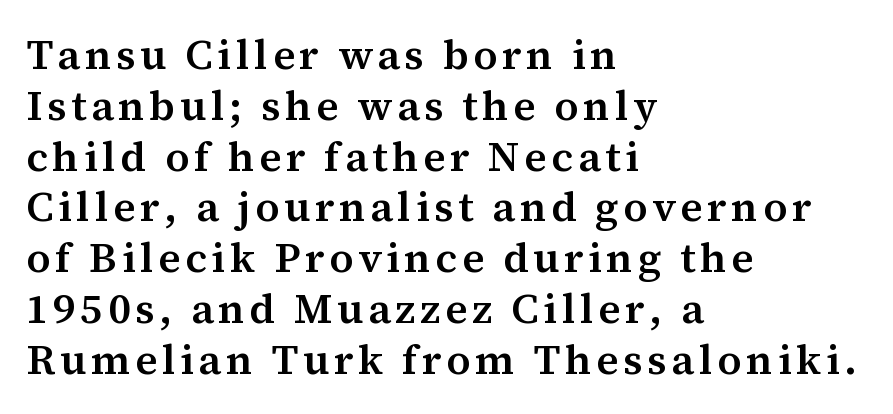
The image shows 42 px semibold serif type, upright; set left-aligned, line spacing 1.21x, not underlined; medium stroke contrast and a medium x-height.
